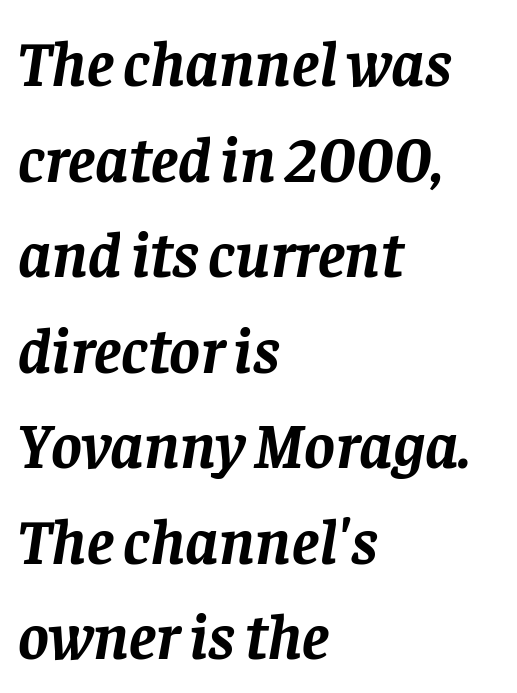
Q: Is the text bold? A: Yes.
Q: Is the text italic (slanted)? A: Yes, it leans right by about 8 degrees.
Q: Is the typeface a serif or a sans-serif typeface? A: Serif.
Q: Is the text underlined? A: No.
Q: How is the paragraph aligned? A: Left-aligned.
Q: Is the spacing between letters normal or unusually wide? A: Normal.
Q: Is the spacing between lines tight, normal or loose? A: Normal.
Q: Width (condensed, normal, or wide)? A: Normal.
Q: Stroke contrast? A: Low.
Q: x-height? A: Large.
Q: Monospaced? A: No.
